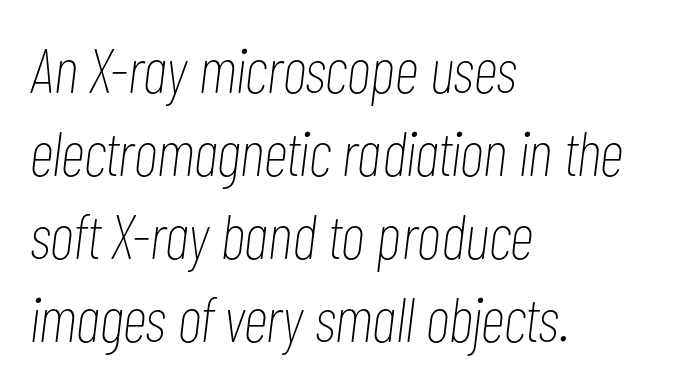
Q: Is the text bold? A: No.
Q: Is the text italic (slanted)? A: Yes, it leans right by about 7 degrees.
Q: Is the text underlined? A: No.
Q: How is the paragraph aligned? A: Left-aligned.
Q: Is the spacing between letters normal or unusually wide? A: Normal.
Q: Is the spacing between lines tight, normal or loose? A: Normal.
Q: Width (condensed, normal, or wide)? A: Condensed.
Q: Stroke contrast? A: Low.
Q: x-height? A: Medium.
Q: Monospaced? A: No.
